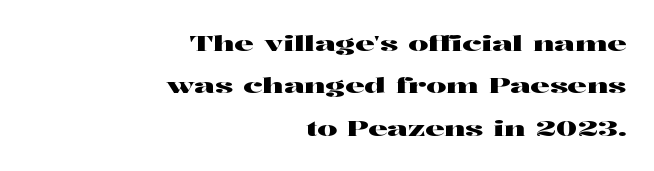
Q: Is the text italic (slanted)? A: No, it is upright.
Q: Is the text underlined? A: No.
Q: How is the paragraph aligned? A: Right-aligned.
Q: Is the spacing between letters normal or unusually wide? A: Normal.
Q: Is the spacing between lines tight, normal or loose? A: Loose.
